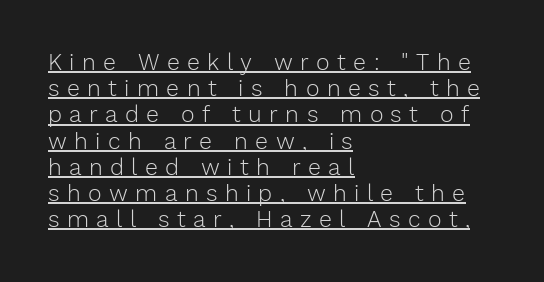
The image shows 23 px text type, upright; set left-aligned, tight line spacing (1.14x), unusually wide letter spacing (+0.32 em), underlined.
